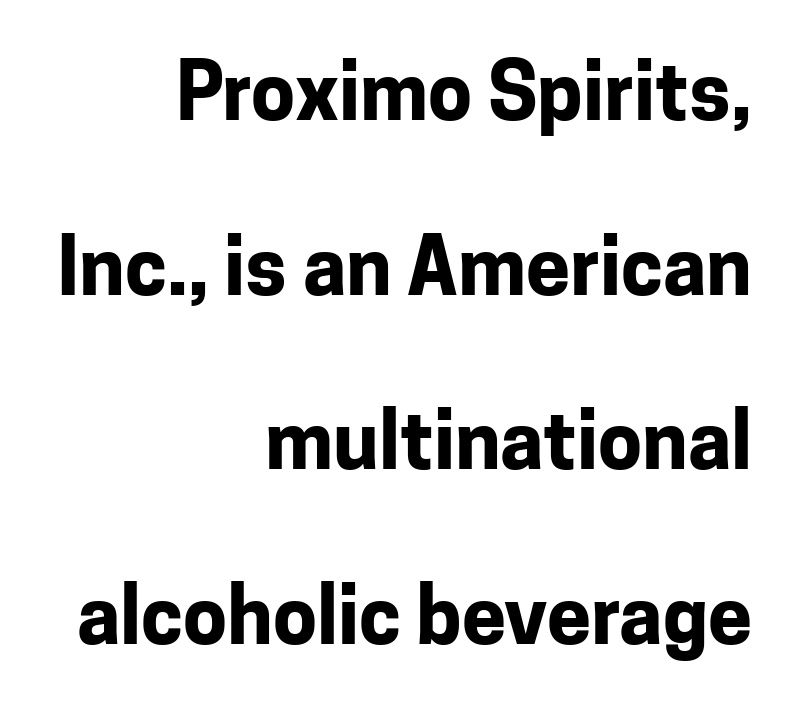
The image shows 79 px bold sans-serif type, upright; set right-aligned, loose line spacing (2.21x), normal letter spacing, not underlined; low stroke contrast and a medium x-height.
